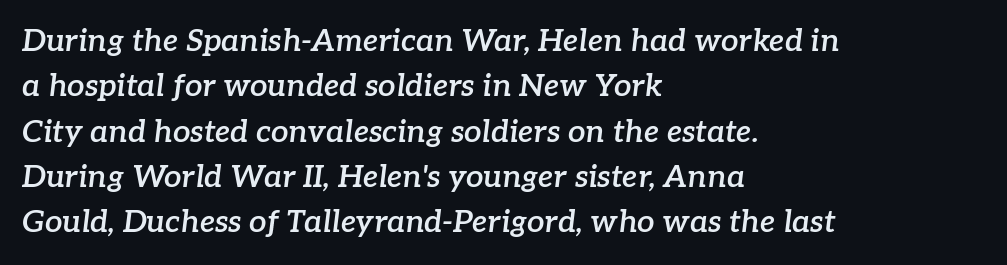
If you measured baseline to baseline, you'd find a middling distance. Looks like regular typesetting: each glyph gets only the width it needs. Casual observation: everything's shoved over to the left. The designer went with a serif here, giving each stem small feet. Designer's note — italics engaged.
